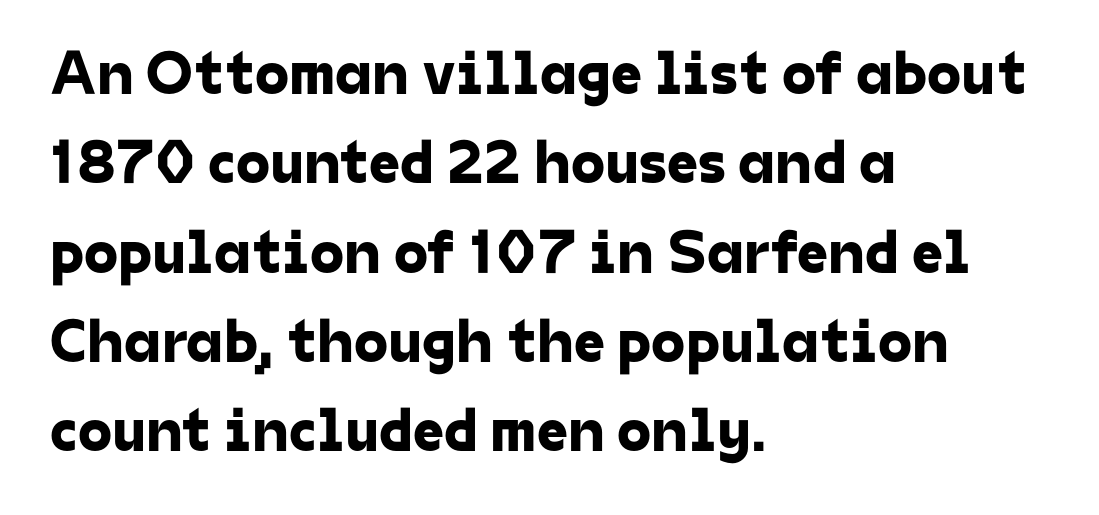
The image shows 62 px sans-serif type; set left-aligned, normal line spacing (1.44x), normal letter spacing, not underlined; low stroke contrast and a medium x-height.
